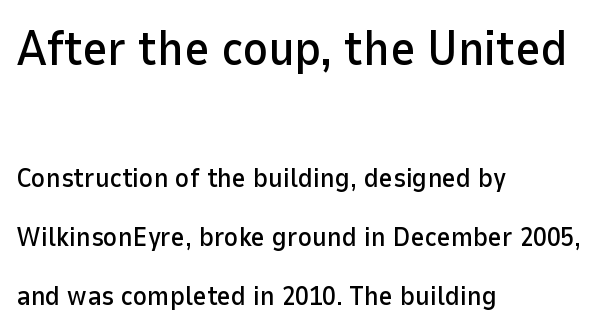
{"serif": "no", "italic": "no", "width": "normal", "stroke_contrast": "low", "x_height": "medium", "monospaced": "no", "underline": "no", "align": "left", "line_spacing": "loose", "line_spacing_ratio": 2.18, "letter_spacing": "normal", "letter_spacing_em": 0.0, "larger_block": "first", "size_ratio": 1.78, "glyph_px": 48}
